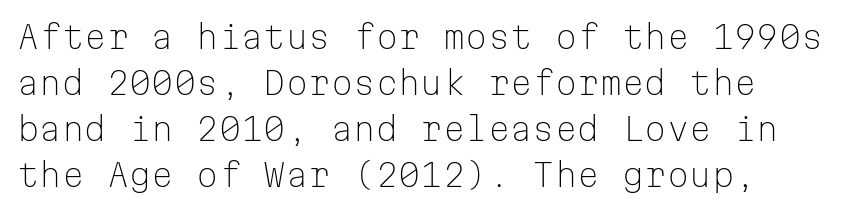
{"serif": "no", "italic": "no", "bold": "no", "weight": "light", "width": "normal", "stroke_contrast": "low", "x_height": "medium", "monospaced": "yes", "underline": "no", "line_spacing": "normal", "line_spacing_ratio": 1.44, "letter_spacing": "normal", "letter_spacing_em": 0.0, "glyph_px": 32}
